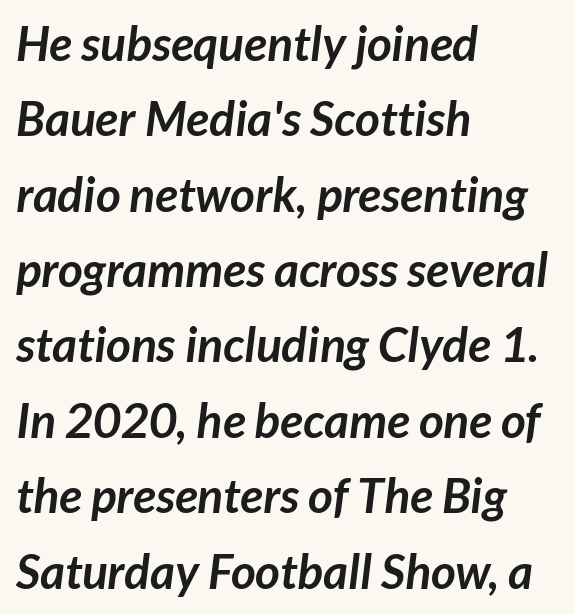
Q: Is the text bold? A: Yes.
Q: Is the typeface a serif or a sans-serif typeface? A: Sans-serif.
Q: Is the text underlined? A: No.
Q: How is the paragraph aligned? A: Left-aligned.
Q: Is the spacing between letters normal or unusually wide? A: Normal.
Q: Is the spacing between lines tight, normal or loose? A: Normal.
Q: Width (condensed, normal, or wide)? A: Normal.
Q: Stroke contrast? A: Low.
Q: x-height? A: Medium.
Q: Monospaced? A: No.
